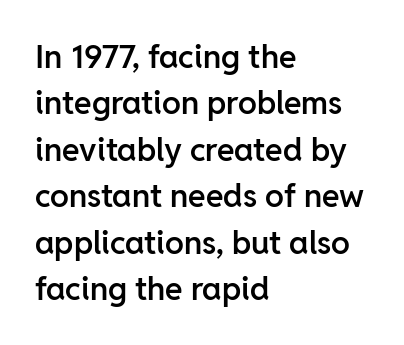
Q: Is the text bold? A: Semi-bold.
Q: Is the text italic (slanted)? A: No, it is upright.
Q: Is the typeface a serif or a sans-serif typeface? A: Sans-serif.
Q: Is the text underlined? A: No.
Q: How is the paragraph aligned? A: Left-aligned.
Q: Is the spacing between letters normal or unusually wide? A: Normal.
Q: Is the spacing between lines tight, normal or loose? A: Normal.
Q: Width (condensed, normal, or wide)? A: Normal.
Q: Stroke contrast? A: Low.
Q: x-height? A: Medium.
Q: Monospaced? A: No.
